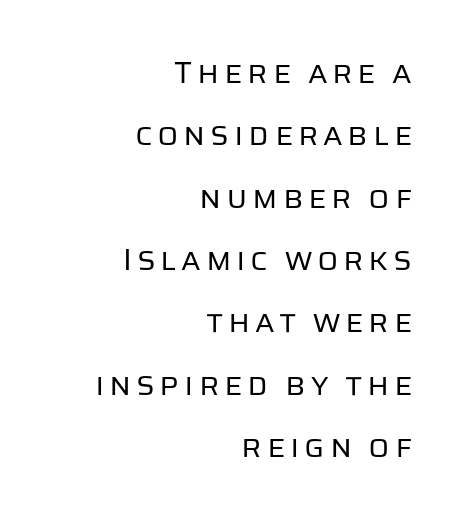
{"serif": "no", "italic": "no", "bold": "no", "weight": "regular", "width": "normal", "stroke_contrast": "low", "x_height": "large", "monospaced": "no", "underline": "no", "align": "right", "line_spacing": "loose", "line_spacing_ratio": 2.01, "glyph_px": 31}
